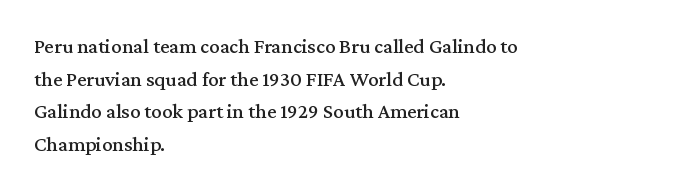
The line-height multiplier appears to be the usual default. Posture: straight, roman, zero tilt. This sample uses plain, unmodified letter spacing. No word sits above an underline.
